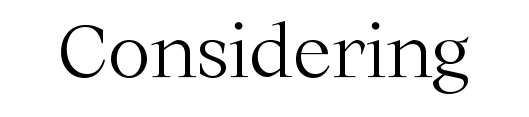
The image shows 72 px light serif type, upright; set normal letter spacing, not underlined; medium stroke contrast and a medium x-height.
